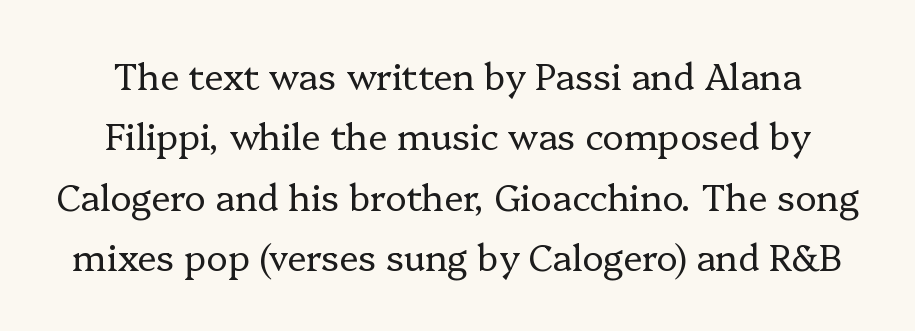
{"serif": "yes", "italic": "no", "bold": "no", "weight": "regular", "width": "normal", "stroke_contrast": "low", "x_height": "medium", "monospaced": "no", "underline": "no", "line_spacing": "normal", "line_spacing_ratio": 1.68, "letter_spacing": "normal", "letter_spacing_em": 0.0, "glyph_px": 36}
